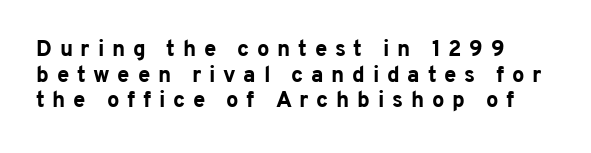
{"italic": "no", "bold": "yes", "underline": "no", "line_spacing_ratio": 1.17, "letter_spacing": "wide", "letter_spacing_em": 0.35, "glyph_px": 22}
